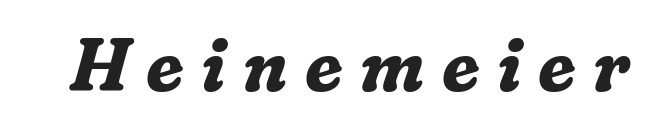
Is the letter spacing exaggerated? Yes — the characters are pushed far apart. Do the characters align in a grid? No, the font is proportional. In terms of posture, this sample is oblique. Check where the strokes stop: tiny serifs finish them off.
